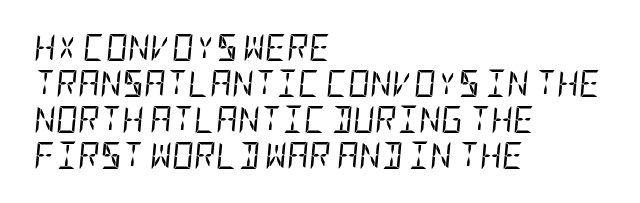
Q: Is the text bold? A: No.
Q: Is the text italic (slanted)? A: Yes, it leans right by about 5 degrees.
Q: Is the text underlined? A: No.
Q: How is the paragraph aligned? A: Left-aligned.
Q: Is the spacing between letters normal or unusually wide? A: Normal.
Q: Is the spacing between lines tight, normal or loose? A: Normal.
